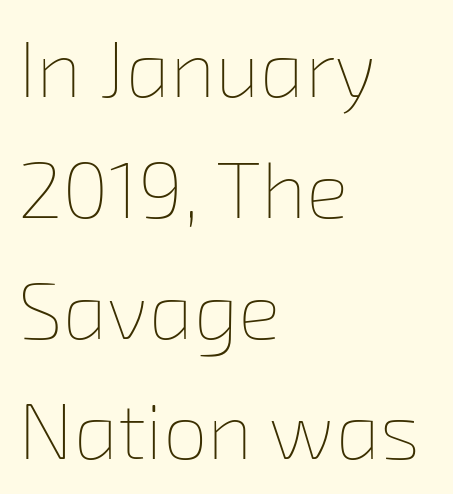
Q: Is the text bold? A: No.
Q: Is the text underlined? A: No.
Q: How is the paragraph aligned? A: Left-aligned.
Q: Is the spacing between letters normal or unusually wide? A: Normal.
Q: Is the spacing between lines tight, normal or loose? A: Normal.
Q: Width (condensed, normal, or wide)? A: Normal.
Q: Stroke contrast? A: Low.
Q: x-height? A: Medium.
Q: Monospaced? A: No.
